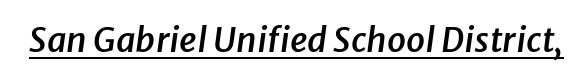
Quick note: italic. The passage shown is typed in a proportional face where columns would drift. This sample uses plain, unmodified letter spacing. Look at the stroke-to-counter ratio: somewhat heavy, a semibold. A continuous stroke trails under the words, as in a hyperlink.
